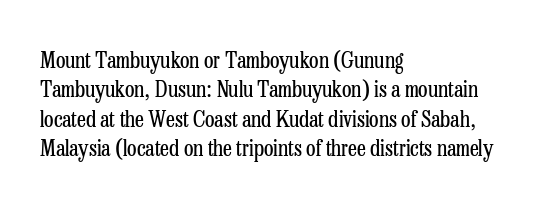
Q: Is the text bold? A: No.
Q: Is the text italic (slanted)? A: No, it is upright.
Q: Is the text underlined? A: No.
Q: How is the paragraph aligned? A: Left-aligned.
Q: Is the spacing between letters normal or unusually wide? A: Normal.
Q: Is the spacing between lines tight, normal or loose? A: Normal.
